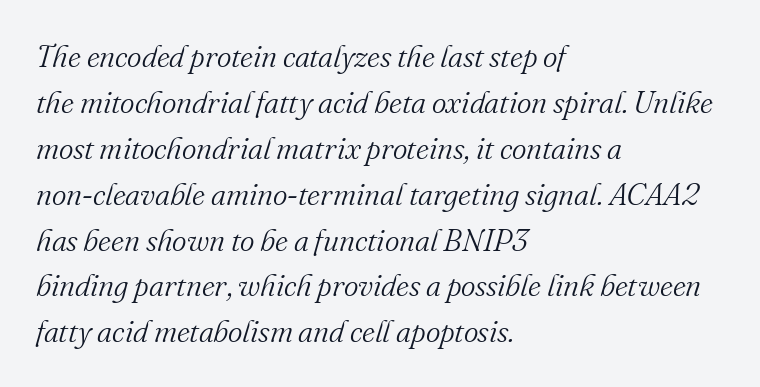
The image shows 31 px light serif type, italic (leaning right); set left-aligned, normal line spacing (1.48x), normal letter spacing, not underlined; medium stroke contrast and a small x-height.
